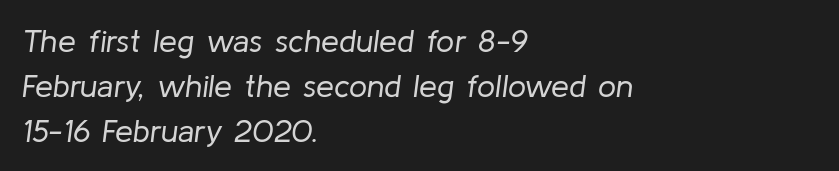
The image shows 32 px regular-weight type, italic (leaning right); set left-aligned, normal line spacing (1.4x), normal letter spacing, not underlined; low stroke contrast and a medium x-height.
